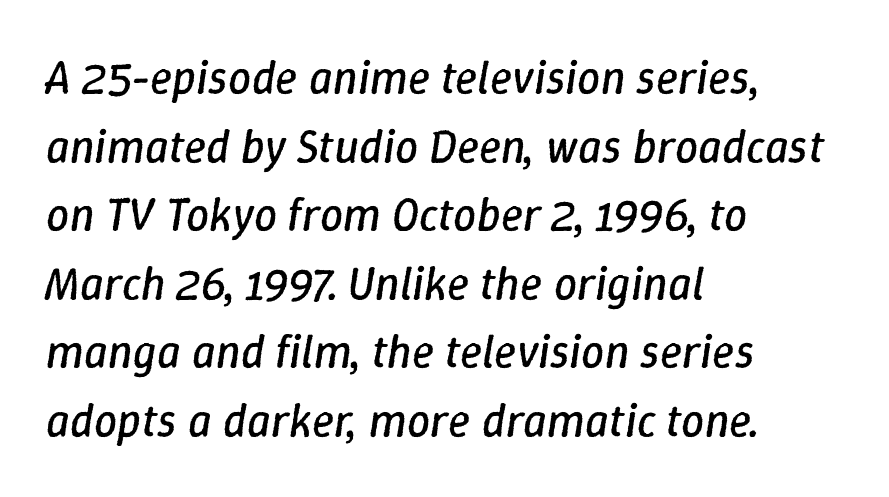
{"italic": "yes", "lean": "right", "slant_degrees": 9, "bold": "no", "weight": "regular", "width": "normal", "stroke_contrast": "low", "x_height": "medium", "monospaced": "no", "underline": "no", "align": "left", "line_spacing": "normal", "line_spacing_ratio": 1.49, "letter_spacing": "normal", "letter_spacing_em": 0.0, "glyph_px": 46}
